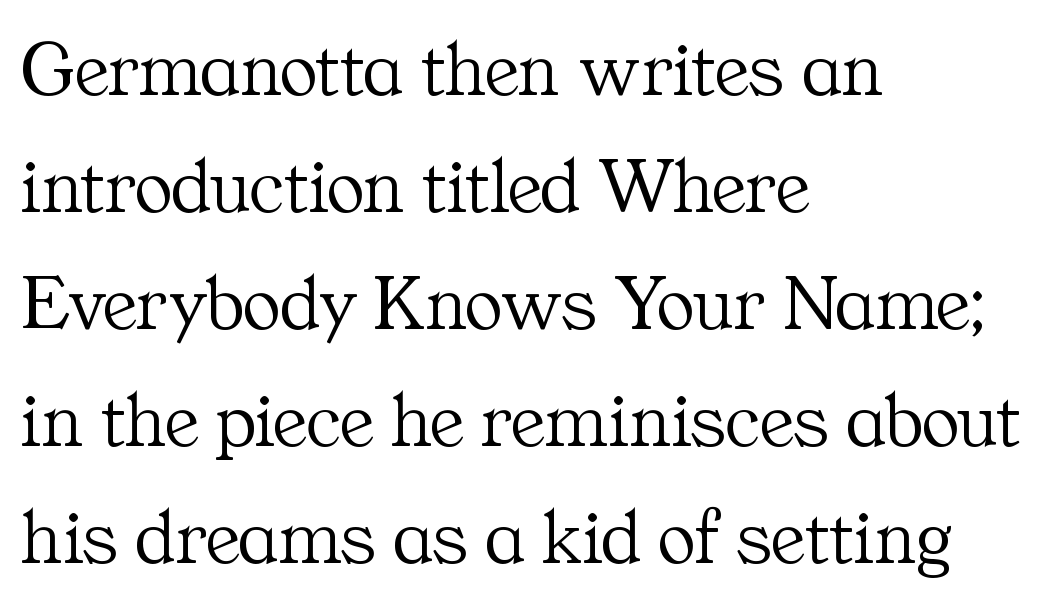
{"serif": "yes", "italic": "no", "bold": "no", "weight": "light", "width": "normal", "stroke_contrast": "medium", "x_height": "medium", "monospaced": "no", "underline": "no", "align": "left", "line_spacing": "normal", "line_spacing_ratio": 1.48, "letter_spacing": "normal", "letter_spacing_em": 0.0, "glyph_px": 79}
